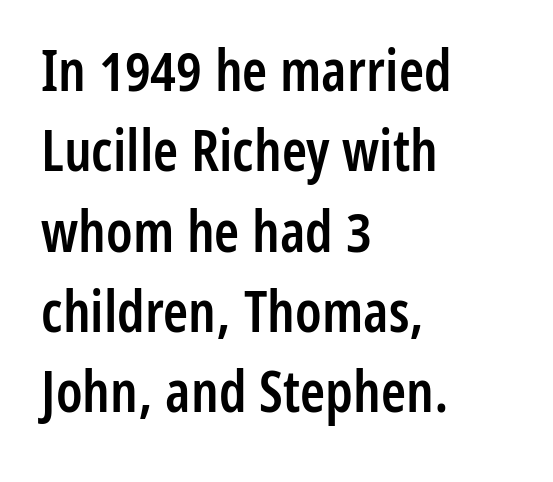
Q: Is the text bold? A: Semi-bold.
Q: Is the text italic (slanted)? A: No, it is upright.
Q: Is the typeface a serif or a sans-serif typeface? A: Sans-serif.
Q: Is the text underlined? A: No.
Q: How is the paragraph aligned? A: Left-aligned.
Q: Is the spacing between letters normal or unusually wide? A: Normal.
Q: Is the spacing between lines tight, normal or loose? A: Normal.
Q: Width (condensed, normal, or wide)? A: Condensed.
Q: Stroke contrast? A: Low.
Q: x-height? A: Medium.
Q: Monospaced? A: No.
